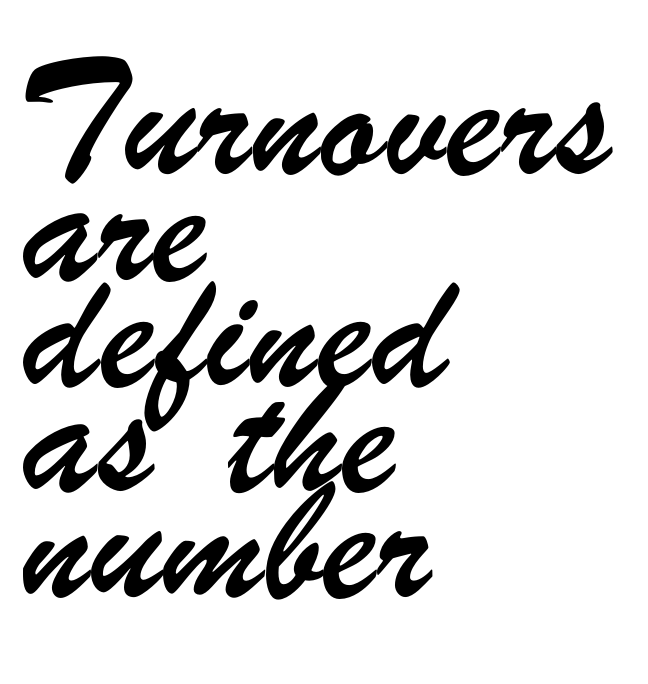
{"serif": "no", "width": "condensed", "stroke_contrast": "low", "x_height": "small", "monospaced": "no", "underline": "no", "align": "left", "line_spacing": "normal", "line_spacing_ratio": 1.43, "letter_spacing": "normal", "letter_spacing_em": 0.0, "glyph_px": 74}
